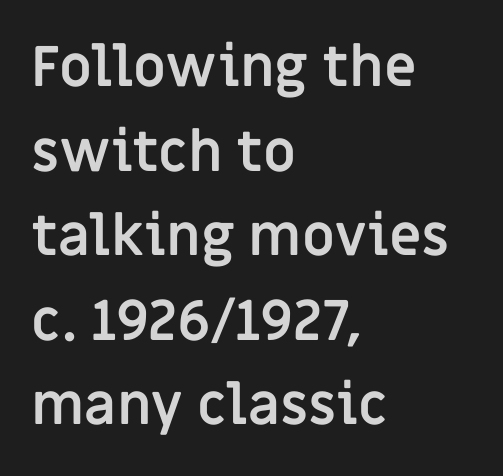
Q: Is the text bold? A: Yes.
Q: Is the text italic (slanted)? A: No, it is upright.
Q: Is the typeface a serif or a sans-serif typeface? A: Sans-serif.
Q: Is the text underlined? A: No.
Q: How is the paragraph aligned? A: Left-aligned.
Q: Is the spacing between letters normal or unusually wide? A: Normal.
Q: Is the spacing between lines tight, normal or loose? A: Normal.
Q: Width (condensed, normal, or wide)? A: Normal.
Q: Stroke contrast? A: Low.
Q: x-height? A: Large.
Q: Monospaced? A: No.
